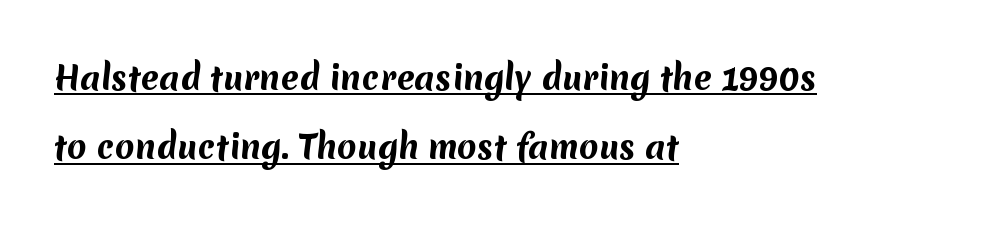
Q: Is the text bold? A: Yes.
Q: Is the typeface a serif or a sans-serif typeface? A: Sans-serif.
Q: Is the text underlined? A: Yes.
Q: How is the paragraph aligned? A: Left-aligned.
Q: Is the spacing between letters normal or unusually wide? A: Normal.
Q: Is the spacing between lines tight, normal or loose? A: Loose.
Q: Width (condensed, normal, or wide)? A: Normal.
Q: Stroke contrast? A: Medium.
Q: x-height? A: Medium.
Q: Monospaced? A: No.
